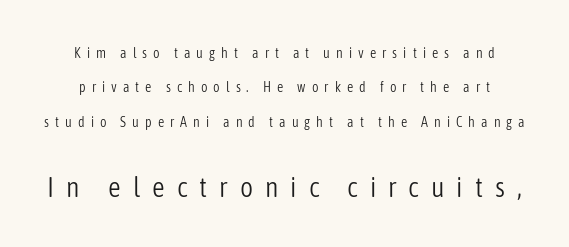
Stem width sits at or under what a default text font uses. Honestly, the rows look like they've been pulled way apart. This sample uses a sans-serif face. Check the space under the baseline: it is left empty. Looks like regular typesetting: each glyph gets only the width it needs. Is the lower block the larger one? Yes — the lower block carries the bigger type.
